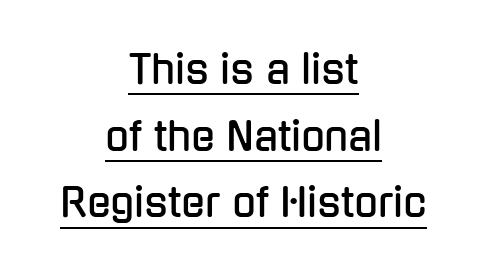
The image shows 39 px condensed sans-serif type, upright; set centered, line spacing 1.71x, normal letter spacing, underlined; low stroke contrast and a medium x-height.
